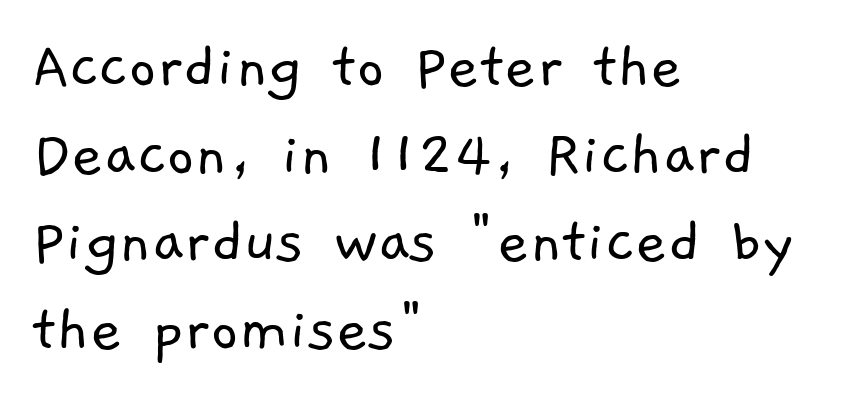
Q: Is the text bold? A: No.
Q: Is the typeface a serif or a sans-serif typeface? A: Sans-serif.
Q: Is the text underlined? A: No.
Q: How is the paragraph aligned? A: Left-aligned.
Q: Is the spacing between letters normal or unusually wide? A: Normal.
Q: Is the spacing between lines tight, normal or loose? A: Normal.
Q: Width (condensed, normal, or wide)? A: Normal.
Q: Stroke contrast? A: Low.
Q: x-height? A: Medium.
Q: Monospaced? A: No.
